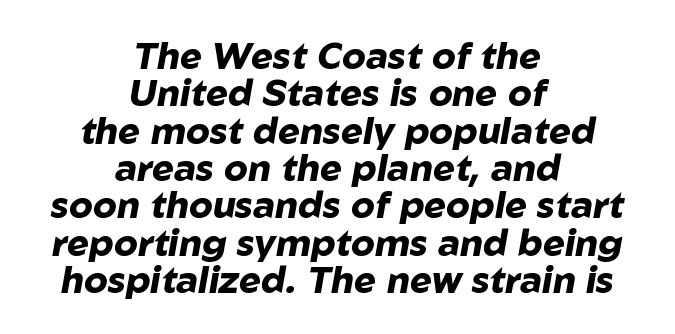
Q: Is the text bold? A: Yes.
Q: Is the text italic (slanted)? A: Yes, it leans right by about 10 degrees.
Q: Is the text underlined? A: No.
Q: How is the paragraph aligned? A: Centered.
Q: Is the spacing between letters normal or unusually wide? A: Normal.
Q: Is the spacing between lines tight, normal or loose? A: Tight.
Q: Width (condensed, normal, or wide)? A: Normal.
Q: Stroke contrast? A: Low.
Q: x-height? A: Medium.
Q: Monospaced? A: No.
